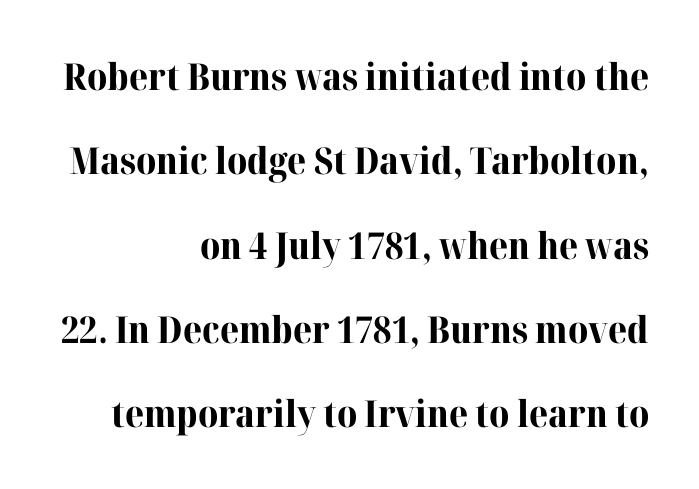
Q: Is the text bold? A: Yes.
Q: Is the text italic (slanted)? A: No, it is upright.
Q: Is the typeface a serif or a sans-serif typeface? A: Serif.
Q: Is the text underlined? A: No.
Q: How is the paragraph aligned? A: Right-aligned.
Q: Is the spacing between letters normal or unusually wide? A: Normal.
Q: Is the spacing between lines tight, normal or loose? A: Loose.
Q: Width (condensed, normal, or wide)? A: Normal.
Q: Stroke contrast? A: High.
Q: x-height? A: Medium.
Q: Monospaced? A: No.
